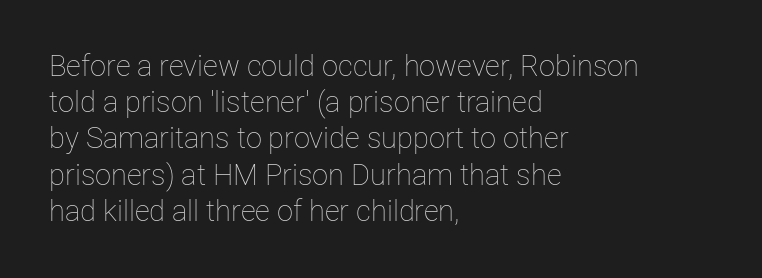
Q: Is the text bold? A: No.
Q: Is the text italic (slanted)? A: No, it is upright.
Q: Is the text underlined? A: No.
Q: How is the paragraph aligned? A: Left-aligned.
Q: Is the spacing between letters normal or unusually wide? A: Normal.
Q: Is the spacing between lines tight, normal or loose? A: Normal.
Q: Width (condensed, normal, or wide)? A: Normal.
Q: Stroke contrast? A: Low.
Q: x-height? A: Medium.
Q: Monospaced? A: No.
